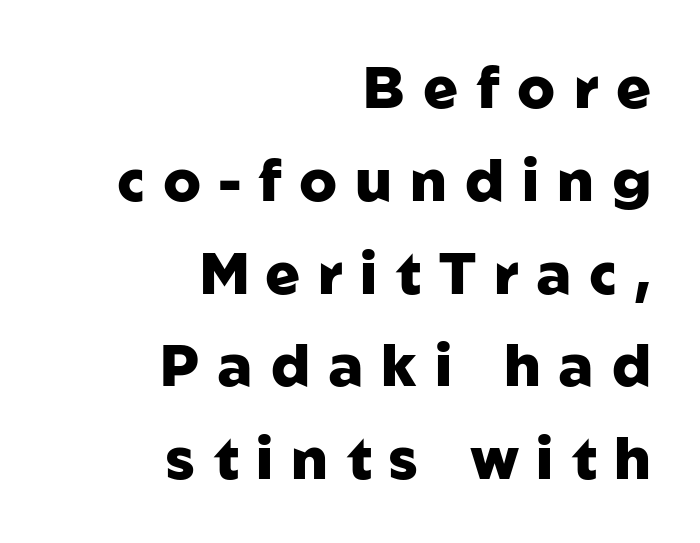
Q: Is the text bold? A: Yes.
Q: Is the text italic (slanted)? A: No, it is upright.
Q: Is the typeface a serif or a sans-serif typeface? A: Sans-serif.
Q: Is the text underlined? A: No.
Q: How is the paragraph aligned? A: Right-aligned.
Q: Is the spacing between letters normal or unusually wide? A: Unusually wide.
Q: Is the spacing between lines tight, normal or loose? A: Normal.
Q: Width (condensed, normal, or wide)? A: Normal.
Q: Stroke contrast? A: Low.
Q: x-height? A: Medium.
Q: Monospaced? A: No.
